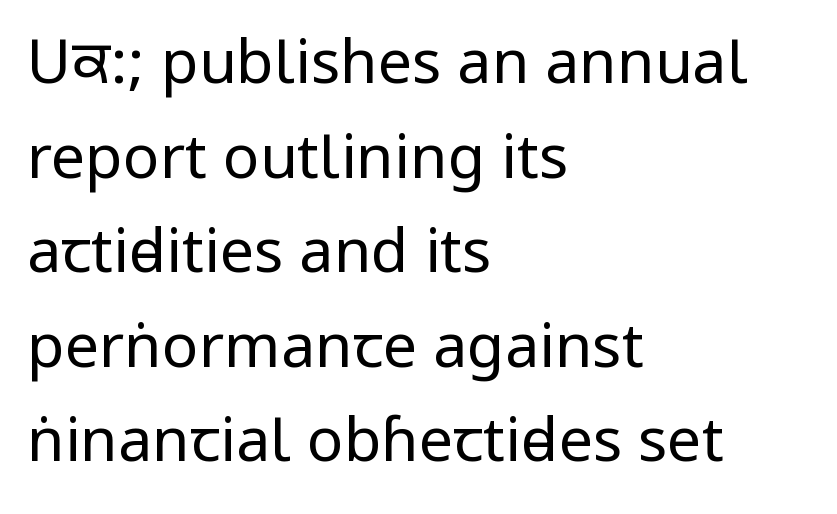
The string is rendered with underlining switched off. Tall strokes in this sample are plumb rather than angled. Are there feet on the stems? There aren't — it's a sans. The cut favours lightness, reaching ordinary text weight at its darkest.
